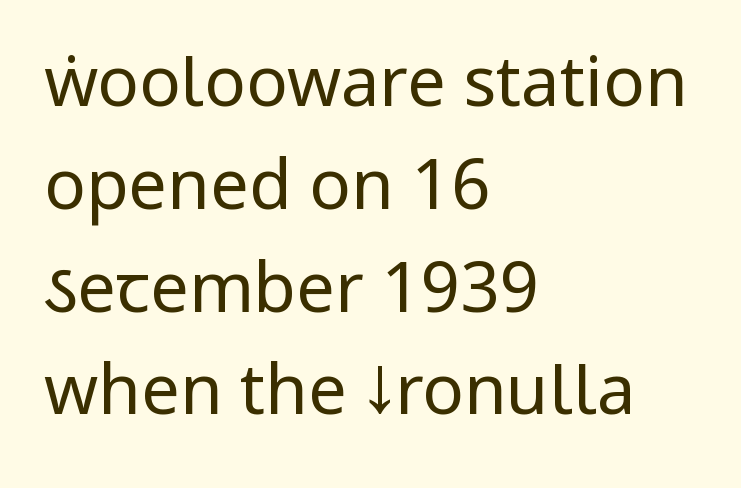
Q: Is the text bold? A: No.
Q: Is the text italic (slanted)? A: No, it is upright.
Q: Is the typeface a serif or a sans-serif typeface? A: Sans-serif.
Q: Is the text underlined? A: No.
Q: How is the paragraph aligned? A: Left-aligned.
Q: Is the spacing between letters normal or unusually wide? A: Normal.
Q: Is the spacing between lines tight, normal or loose? A: Normal.
Q: Width (condensed, normal, or wide)? A: Condensed.
Q: Stroke contrast? A: Low.
Q: x-height? A: Large.
Q: Monospaced? A: No.
